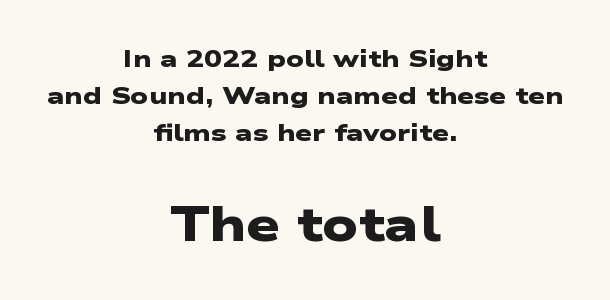
Q: Is the text bold? A: Yes.
Q: Is the typeface a serif or a sans-serif typeface? A: Sans-serif.
Q: Is the text underlined? A: No.
Q: How is the paragraph aligned? A: Centered.
Q: Is the spacing between letters normal or unusually wide? A: Normal.
Q: Is the spacing between lines tight, normal or loose? A: Normal.
Q: Which block of text is set in a larger size, the first (top) or the second (bottom)? A: The second (bottom) one.
Q: Width (condensed, normal, or wide)? A: Wide.
Q: Stroke contrast? A: Low.
Q: x-height? A: Medium.
Q: Monospaced? A: No.
